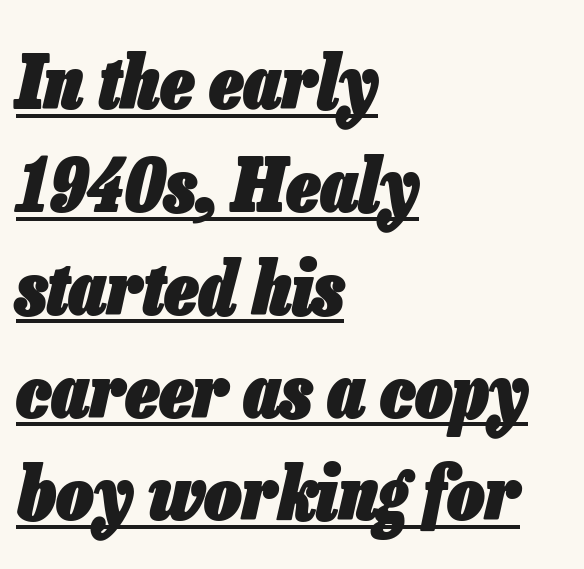
The compositor pushed each line to the left boundary. Would a proofreader flag this as italicized? Yes. The rows are spaced the way most documents space them. Notice how a bar underscores the lettering throughout.
